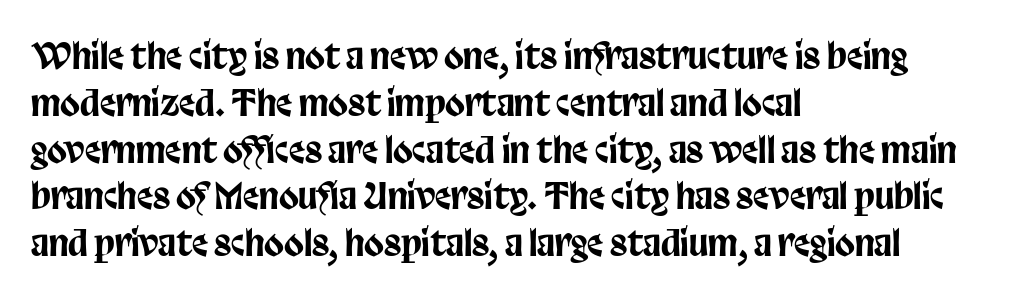
The image shows 36 px condensed sans-serif type, upright; set left-aligned, normal line spacing (1.3x), normal letter spacing, not underlined; low stroke contrast and a large x-height.
